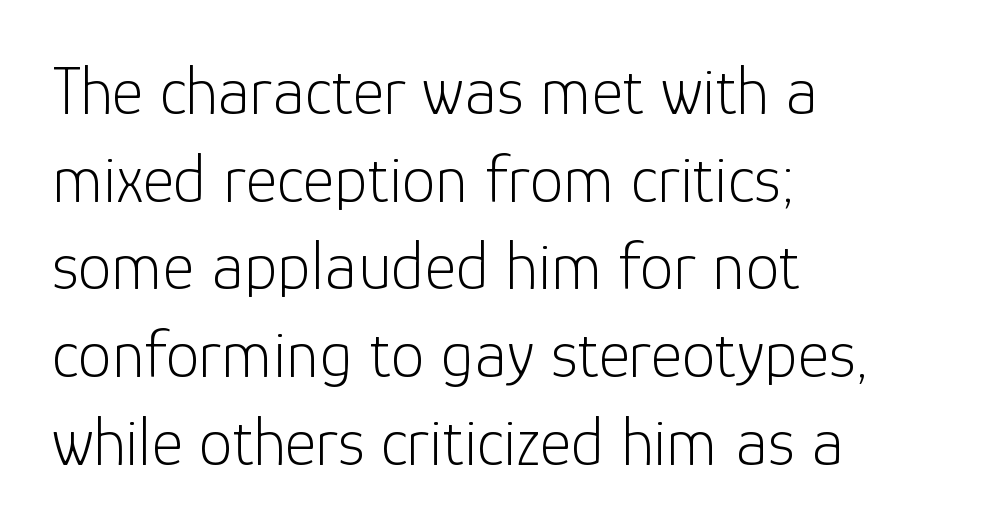
The image shows 68 px light sans-serif type, upright; set left-aligned, normal line spacing (1.29x), normal letter spacing, not underlined; low stroke contrast and a medium x-height.
